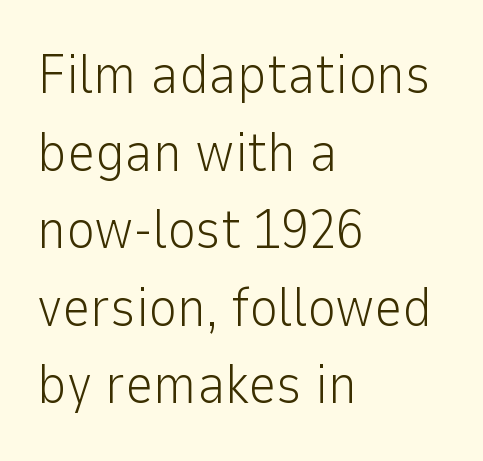
Q: Is the text bold? A: No.
Q: Is the text italic (slanted)? A: No, it is upright.
Q: Is the typeface a serif or a sans-serif typeface? A: Sans-serif.
Q: Is the text underlined? A: No.
Q: How is the paragraph aligned? A: Left-aligned.
Q: Is the spacing between letters normal or unusually wide? A: Normal.
Q: Is the spacing between lines tight, normal or loose? A: Normal.
Q: Width (condensed, normal, or wide)? A: Normal.
Q: Stroke contrast? A: Low.
Q: x-height? A: Medium.
Q: Monospaced? A: No.
